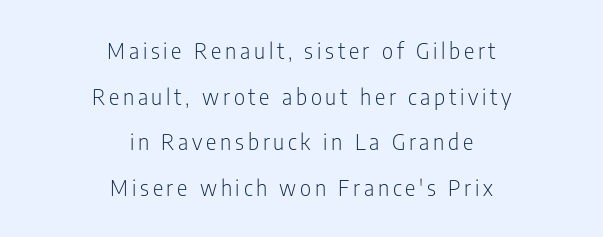
Vertical stems look standard width or narrower in stroke. Honestly, the rows look like they've been pulled way apart. Both edges are ragged and mirror each other, which tells us the setting is centered. If you drew a line through each stem, it would be perfectly vertical. This rendering features lettering with no underline.
